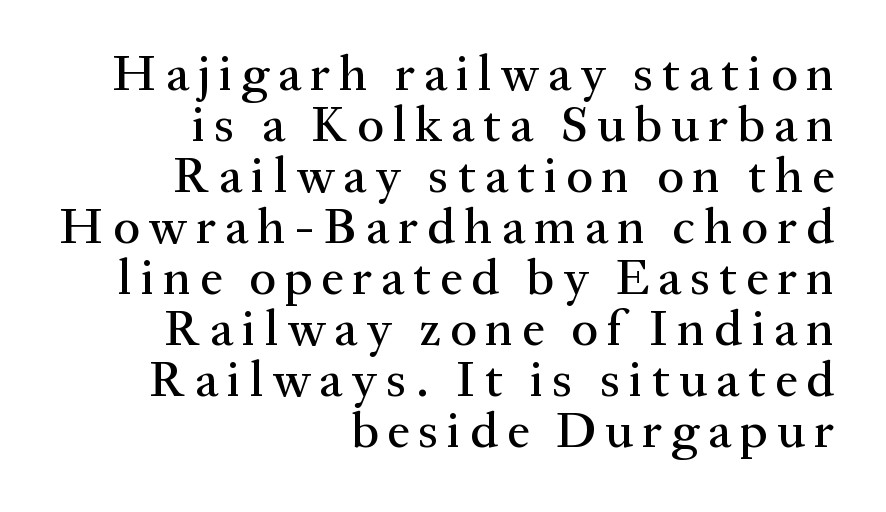
Q: Is the text italic (slanted)? A: No, it is upright.
Q: Is the typeface a serif or a sans-serif typeface? A: Serif.
Q: Is the text underlined? A: No.
Q: How is the paragraph aligned? A: Right-aligned.
Q: Is the spacing between lines tight, normal or loose? A: Tight.
Q: Width (condensed, normal, or wide)? A: Normal.
Q: Stroke contrast? A: Medium.
Q: x-height? A: Medium.
Q: Monospaced? A: No.
